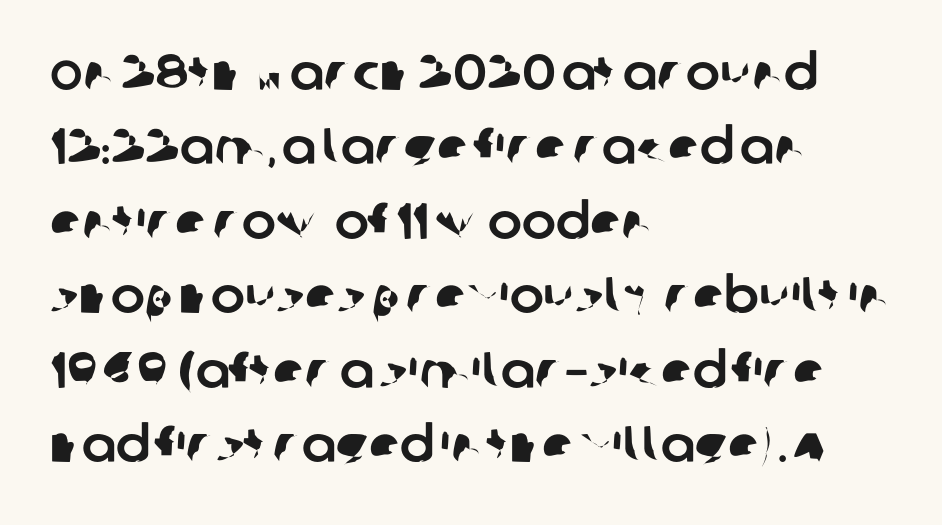
Q: Is the typeface a serif or a sans-serif typeface? A: Sans-serif.
Q: Is the text underlined? A: No.
Q: How is the paragraph aligned? A: Left-aligned.
Q: Is the spacing between letters normal or unusually wide? A: Normal.
Q: Is the spacing between lines tight, normal or loose? A: Normal.
Q: Width (condensed, normal, or wide)? A: Normal.
Q: Stroke contrast? A: Low.
Q: x-height? A: Large.
Q: Monospaced? A: No.
